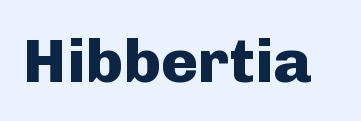
The image shows 62 px heavy sans-serif type, upright; set normal letter spacing, not underlined; low stroke contrast and a medium x-height.
